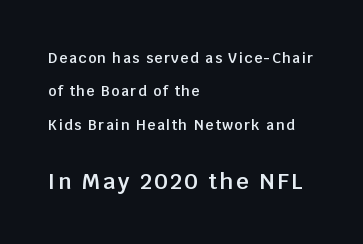
The image shows 22 px text type, upright; set left-aligned, loose line spacing (2.38x), not underlined; the second (bottom) block is 1.57x larger.
